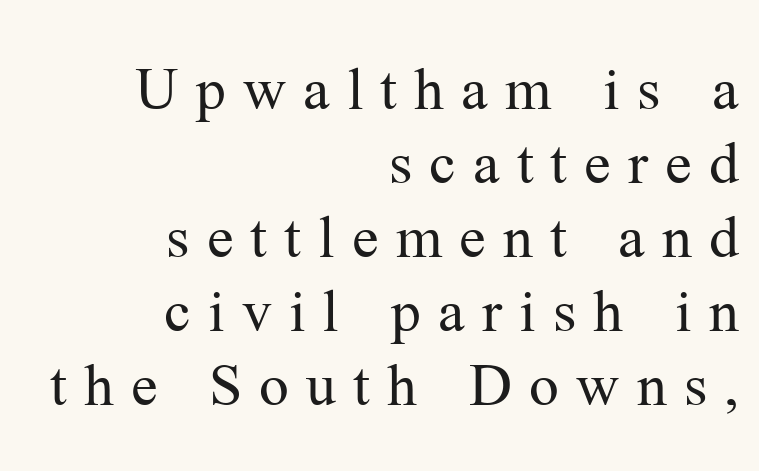
The image shows 66 px regular-weight serif type, upright; set right-aligned, tight line spacing (1.12x), unusually wide letter spacing (+0.26 em), not underlined; medium stroke contrast and a medium x-height.
